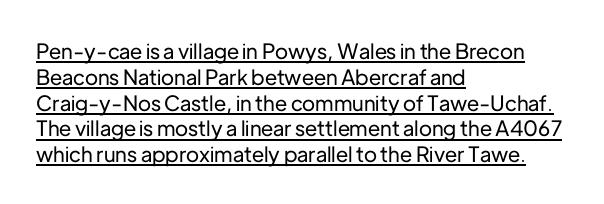
Q: Is the text italic (slanted)? A: No, it is upright.
Q: Is the text underlined? A: Yes.
Q: How is the paragraph aligned? A: Left-aligned.
Q: Is the spacing between letters normal or unusually wide? A: Normal.
